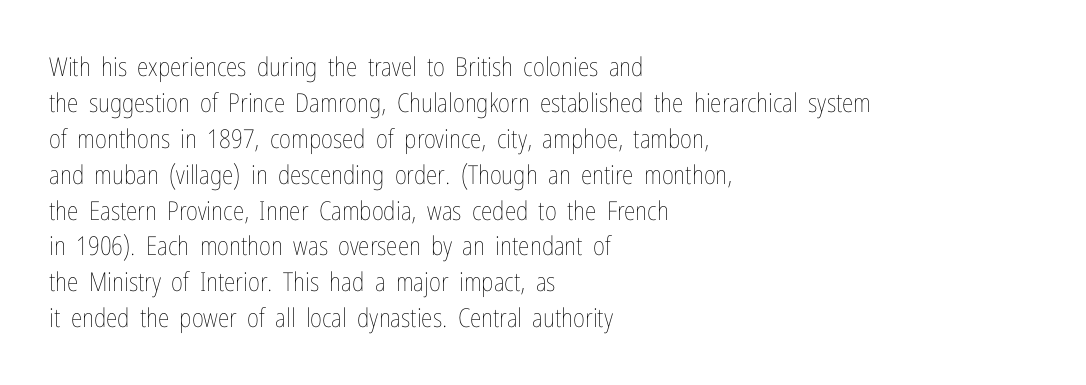
Q: Is the text bold? A: No.
Q: Is the text italic (slanted)? A: No, it is upright.
Q: Is the text underlined? A: No.
Q: How is the paragraph aligned? A: Left-aligned.
Q: Is the spacing between letters normal or unusually wide? A: Normal.
Q: Is the spacing between lines tight, normal or loose? A: Normal.
